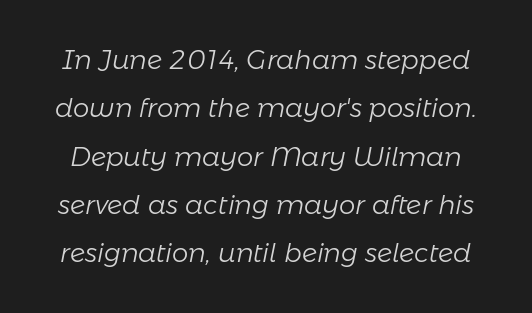
The image shows 26 px text type, italic (leaning right); set line spacing 1.86x, normal letter spacing, not underlined.
